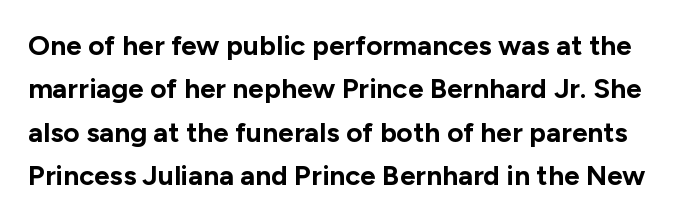
Q: Is the text bold? A: Yes.
Q: Is the text italic (slanted)? A: No, it is upright.
Q: Is the typeface a serif or a sans-serif typeface? A: Sans-serif.
Q: Is the text underlined? A: No.
Q: Is the spacing between letters normal or unusually wide? A: Normal.
Q: Is the spacing between lines tight, normal or loose? A: Normal.
Q: Width (condensed, normal, or wide)? A: Normal.
Q: Stroke contrast? A: Low.
Q: x-height? A: Medium.
Q: Monospaced? A: No.
